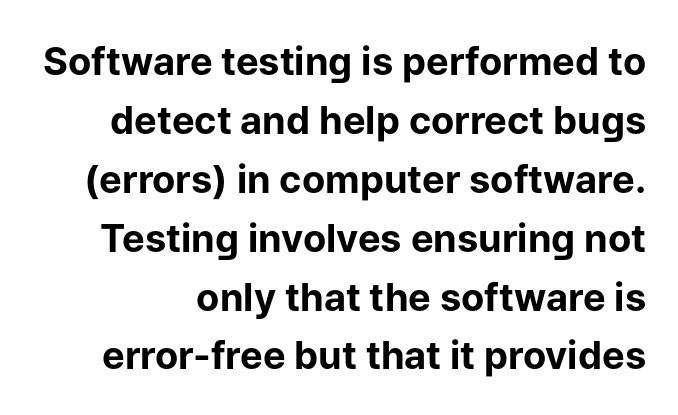
{"serif": "no", "italic": "no", "bold": "yes", "weight": "bold", "width": "normal", "stroke_contrast": "low", "x_height": "medium", "monospaced": "no", "underline": "no", "line_spacing": "normal", "line_spacing_ratio": 1.55, "letter_spacing": "normal", "letter_spacing_em": 0.0, "glyph_px": 38}
